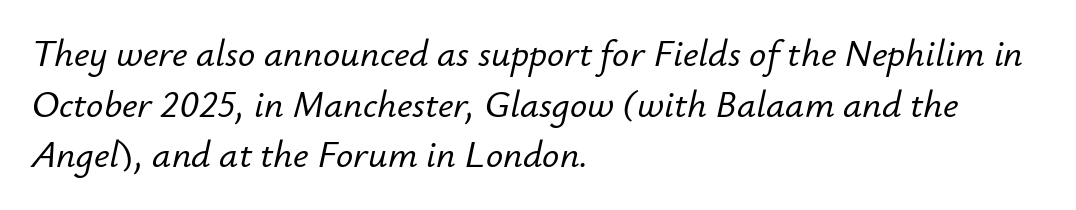
The image shows 38 px text type, italic (leaning right); set left-aligned, normal line spacing (1.33x), normal letter spacing, not underlined; low stroke contrast and a small x-height.
